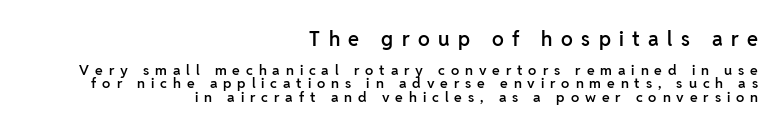
This is the in-between weight designers call semibold or demi. The typesetter chose a ragged-left arrangement here. The composition opens big and finishes small. What stands out about the letter spacing? Its width — letters are far apart.
